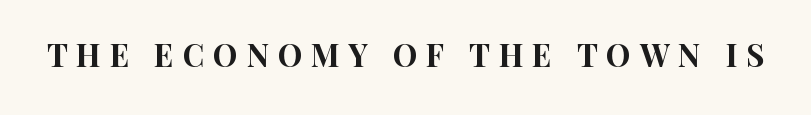
The image shows 31 px condensed sans-serif type, upright; set unusually wide letter spacing (+0.28 em), not underlined; high stroke contrast and a large x-height.
